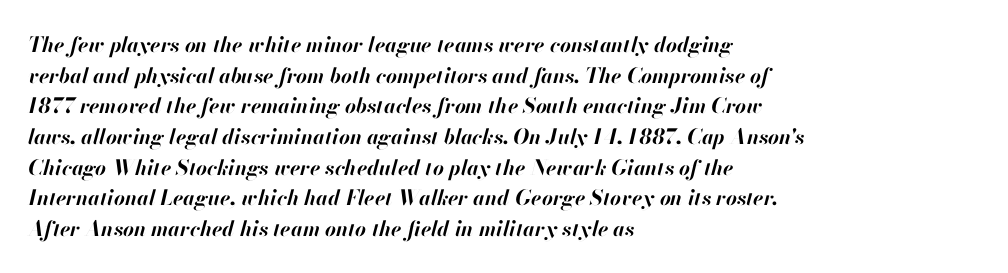
The image shows 21 px bold type, italic (leaning right); set left-aligned, normal line spacing (1.46x), normal letter spacing, not underlined.
